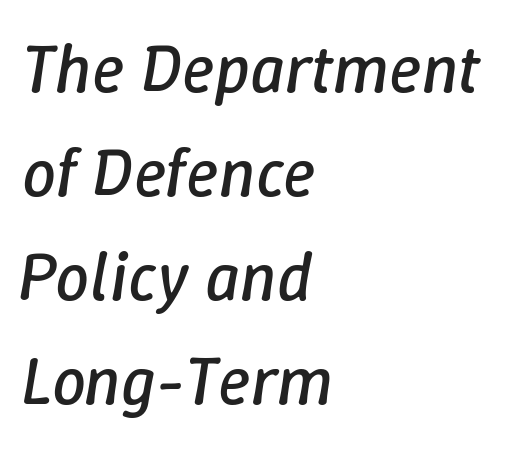
Horizontal bands of white between lines are of average thickness. Letters rest on an invisible, unmarked baseline. A typesetter would call this proportional, since set widths differ per character. Bold? No — there's no thickening of the strokes. Glyph-to-glyph distance matches everyday printed text. Slanted lettering throughout.
